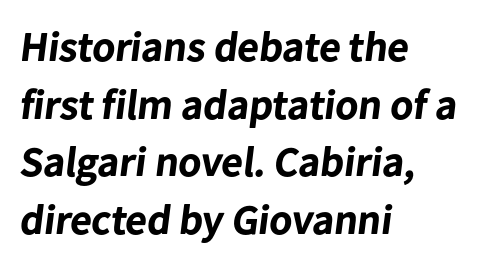
The image shows 42 px bold sans-serif type; set left-aligned, normal line spacing (1.37x), normal letter spacing, not underlined; low stroke contrast and a medium x-height.
